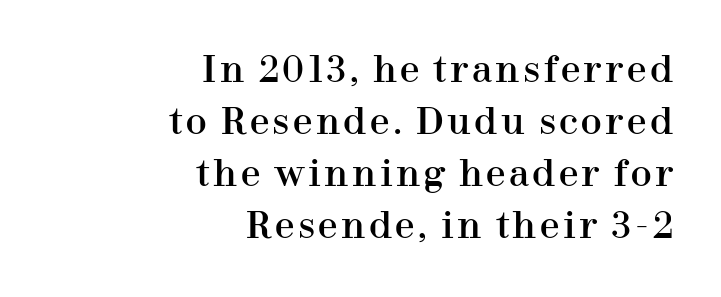
The image shows 35 px serif type, upright; set right-aligned, normal line spacing (1.49x), not underlined; high stroke contrast and a medium x-height.
